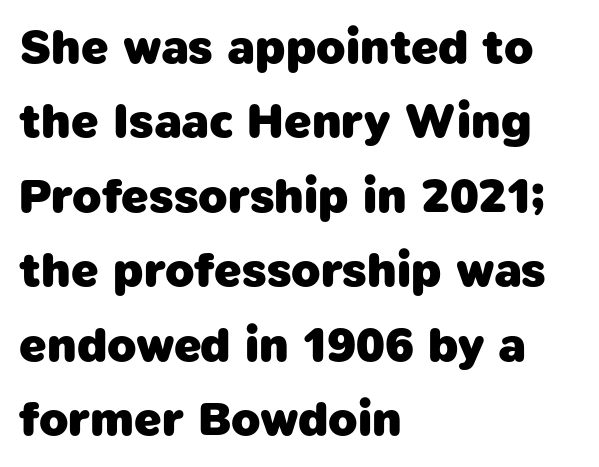
As a designer I'd log this as weight 700, bold. Summary of vertical rhythm: regular, with standard interline spacing. Unmarked baselines from the first word to the last. Note the varied advance widths — an 'i' is clearly narrower than an 'm'. Nope, no serifs anywhere on these letters.
